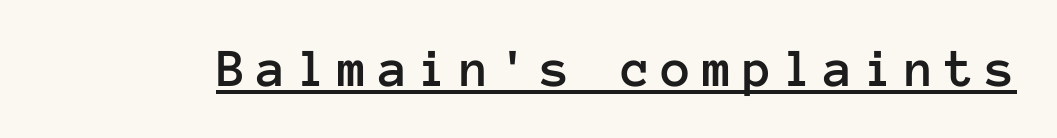
{"italic": "no", "width": "normal", "stroke_contrast": "low", "x_height": "medium", "monospaced": "yes", "underline": "yes", "glyph_px": 55}
